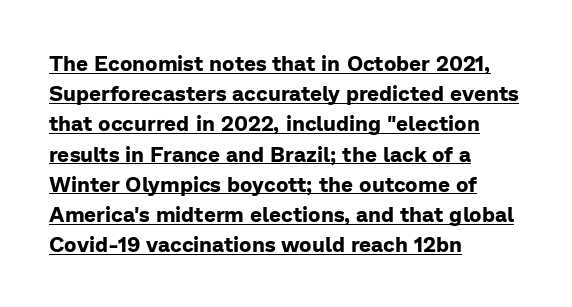
All the whitespace from short lines collects on the right. Quick note: interline space is typical. Is there any slant? The stems are plumb. Heavy, bold letterforms. The glyphs are accompanied by a horizontal stroke just below them. The passage shown has conventional tracking throughout.
